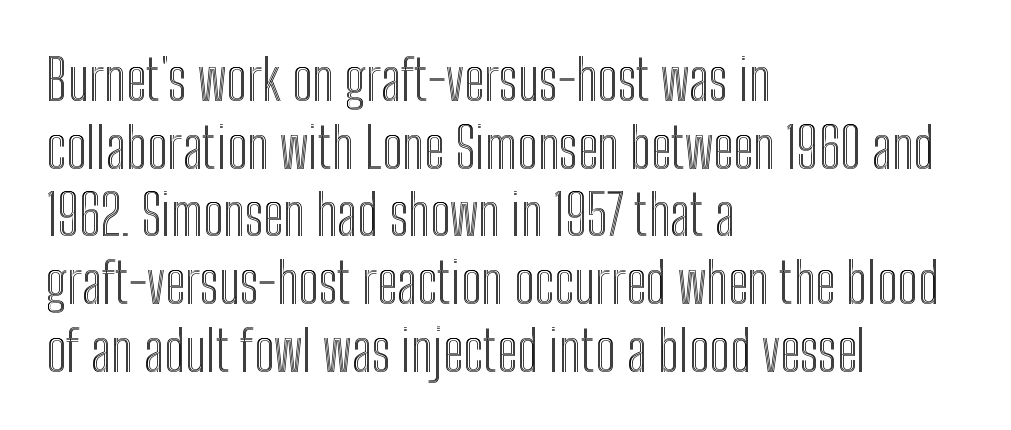
{"italic": "no", "width": "condensed", "x_height": "medium", "monospaced": "no", "underline": "no", "align": "left", "line_spacing_ratio": 1.23, "letter_spacing": "normal", "letter_spacing_em": 0.0, "glyph_px": 55}
